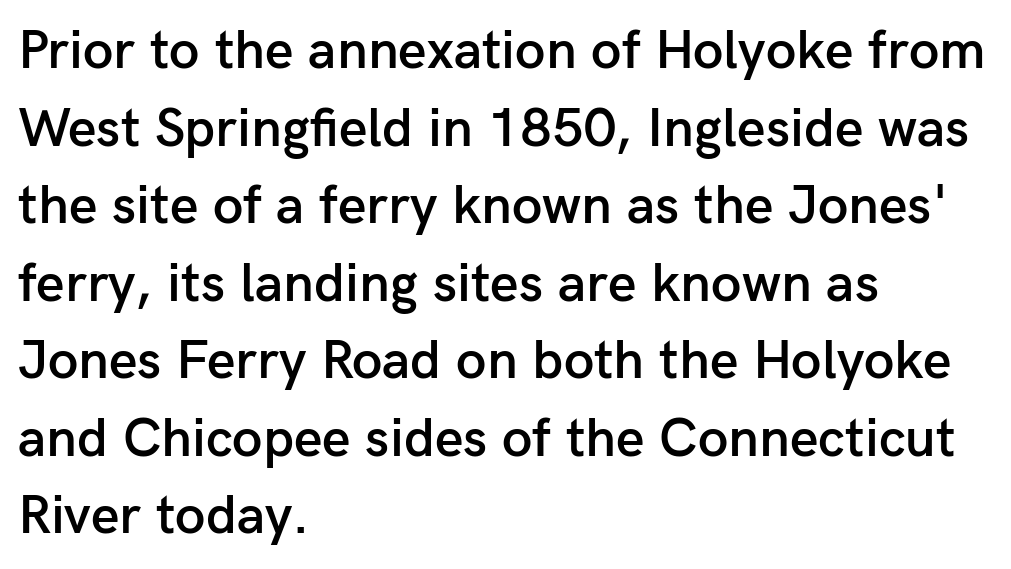
The line-height multiplier appears to be the usual default. Beneath every word, the page is bare. The type is set solid horizontally, with unmodified tracking. Here the designer chose a conventional face with non-uniform glyph widths. The compositor pushed each line to the left boundary.
